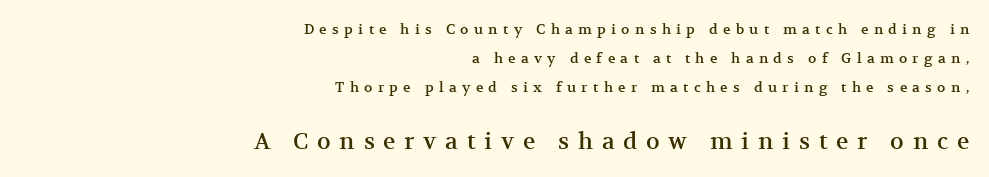
Q: Is the text italic (slanted)? A: No, it is upright.
Q: Is the text underlined? A: No.
Q: How is the paragraph aligned? A: Right-aligned.
Q: Is the spacing between letters normal or unusually wide? A: Unusually wide.
Q: Is the spacing between lines tight, normal or loose? A: Loose.
Q: Which block of text is set in a larger size, the first (top) or the second (bottom)? A: The second (bottom) one.
